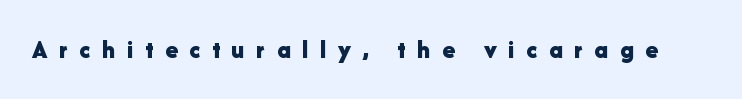
Upright lettering throughout. This rendering widens character spacing well past its baseline value. On the weight axis this lands at bold, roughly 700. The foot of each line stays bare and open.
